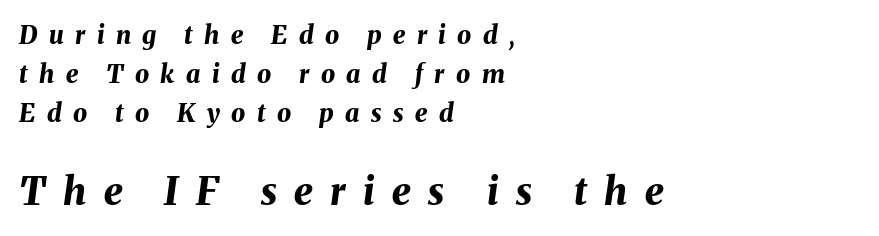
The image shows 38 px bold type, italic (leaning right); set left-aligned, normal line spacing (1.57x), unusually wide letter spacing (+0.46 em), not underlined; the second (bottom) block is 1.52x larger; medium stroke contrast and a medium x-height.
